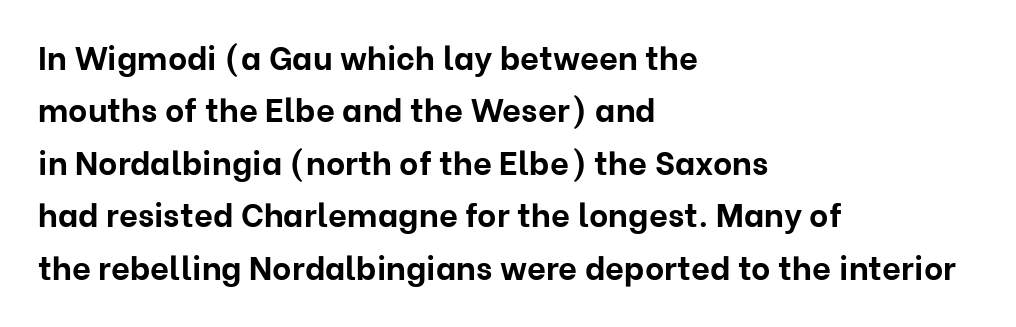
Q: Is the text bold? A: Yes.
Q: Is the text italic (slanted)? A: No, it is upright.
Q: Is the typeface a serif or a sans-serif typeface? A: Sans-serif.
Q: Is the text underlined? A: No.
Q: How is the paragraph aligned? A: Left-aligned.
Q: Is the spacing between letters normal or unusually wide? A: Normal.
Q: Is the spacing between lines tight, normal or loose? A: Normal.
Q: Width (condensed, normal, or wide)? A: Normal.
Q: Stroke contrast? A: Low.
Q: x-height? A: Medium.
Q: Monospaced? A: No.
